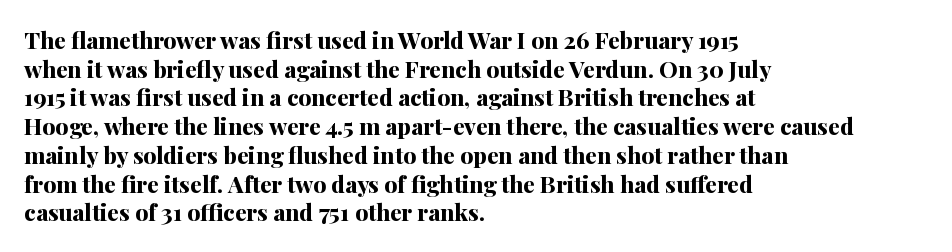
Q: Is the text bold? A: Yes.
Q: Is the text italic (slanted)? A: No, it is upright.
Q: Is the text underlined? A: No.
Q: How is the paragraph aligned? A: Left-aligned.
Q: Is the spacing between letters normal or unusually wide? A: Normal.
Q: Is the spacing between lines tight, normal or loose? A: Normal.
